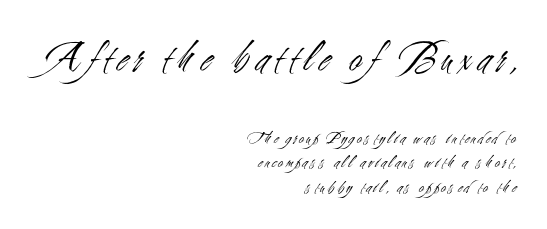
{"serif": "no", "bold": "no", "weight": "light", "width": "condensed", "stroke_contrast": "medium", "x_height": "small", "monospaced": "no", "underline": "no", "align": "right", "line_spacing": "normal", "line_spacing_ratio": 1.34, "larger_block": "first", "size_ratio": 2.5, "glyph_px": 45}
